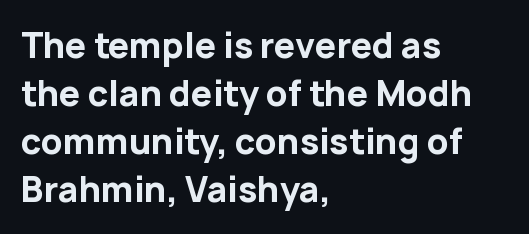
{"serif": "no", "italic": "no", "bold": "yes", "weight": "bold", "width": "normal", "stroke_contrast": "low", "x_height": "medium", "monospaced": "no", "underline": "no", "align": "left", "line_spacing": "normal", "line_spacing_ratio": 1.41, "letter_spacing": "normal", "letter_spacing_em": 0.0, "glyph_px": 34}
